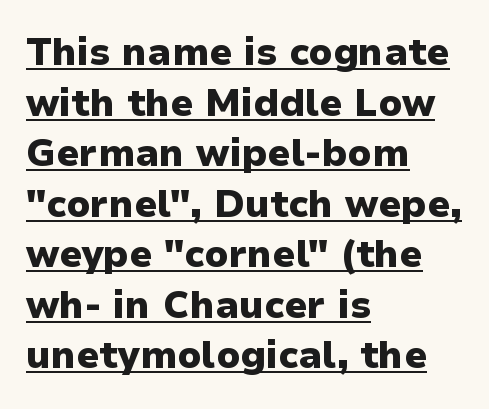
{"serif": "no", "italic": "no", "bold": "yes", "weight": "heavy", "width": "normal", "stroke_contrast": "low", "x_height": "medium", "monospaced": "no", "underline": "yes", "align": "left", "line_spacing": "normal", "line_spacing_ratio": 1.33, "letter_spacing": "normal", "letter_spacing_em": 0.0, "glyph_px": 38}
